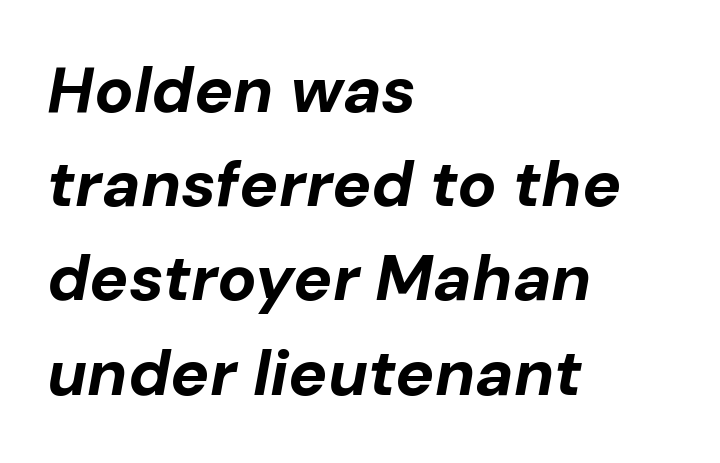
{"italic": "yes", "lean": "right", "slant_degrees": 10, "bold": "yes", "weight": "bold", "width": "normal", "stroke_contrast": "low", "x_height": "medium", "monospaced": "no", "underline": "no", "align": "left", "line_spacing": "normal", "line_spacing_ratio": 1.45, "letter_spacing": "normal", "letter_spacing_em": 0.0, "glyph_px": 65}
